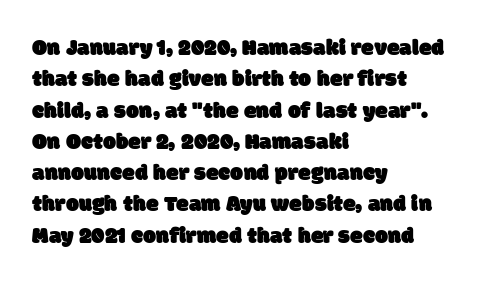
The image shows 23 px text type; set left-aligned, normal line spacing (1.36x), normal letter spacing, not underlined.
